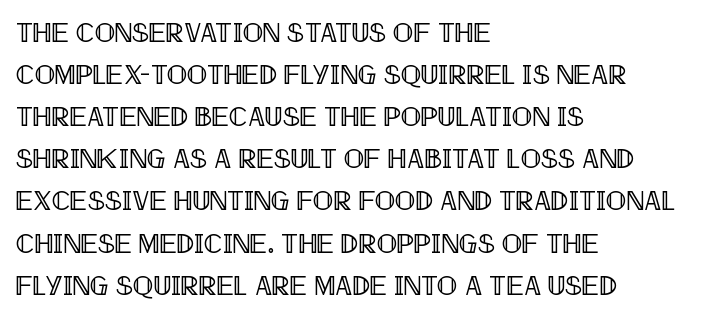
Quick note: underline off. The typesetter chose a ragged-right arrangement here. Posture: straight, roman, zero tilt. Leading: standard. Words appear dense and cohesive because spacing is normal.
